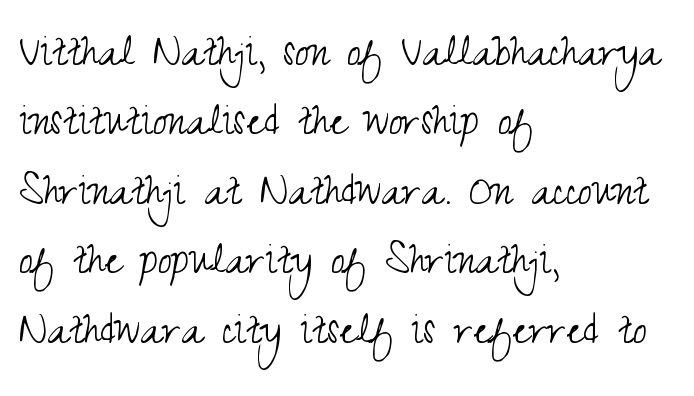
{"serif": "no", "italic": "no", "bold": "no", "weight": "light", "width": "condensed", "stroke_contrast": "medium", "x_height": "small", "monospaced": "no", "underline": "no", "align": "left", "line_spacing": "normal", "line_spacing_ratio": 1.39, "letter_spacing": "normal", "letter_spacing_em": 0.0, "glyph_px": 50}
